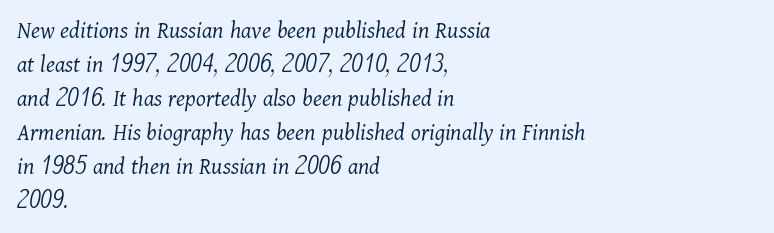
{"italic": "yes", "lean": "right", "slant_degrees": 11, "bold": "no", "underline": "no", "align": "left", "line_spacing": "normal", "line_spacing_ratio": 1.36, "letter_spacing": "normal", "letter_spacing_em": 0.0, "glyph_px": 25}
